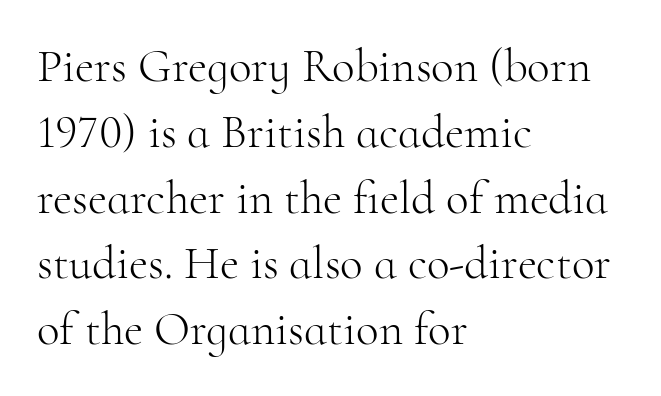
The image shows 47 px light serif type, upright; set left-aligned, normal line spacing (1.4x), normal letter spacing, not underlined; high stroke contrast and a small x-height.
